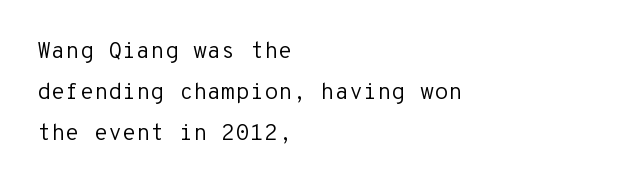
The image shows 23 px text type, upright; set left-aligned, line spacing 1.78x, normal letter spacing, not underlined.
